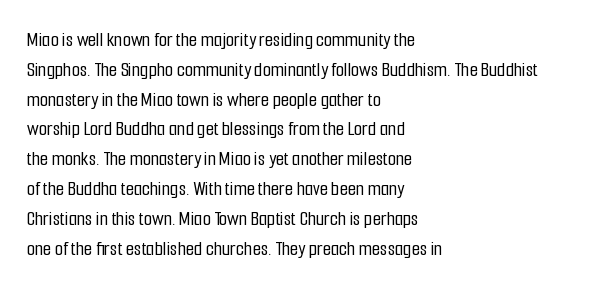
The image shows 21 px text type, upright; set left-aligned, normal line spacing (1.42x), normal letter spacing, not underlined.
